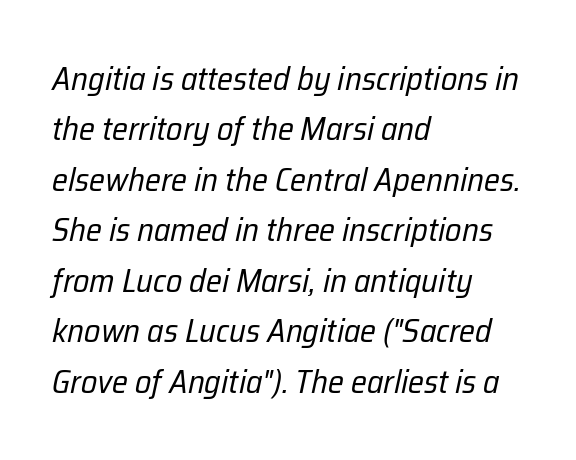
The words here are not underlined. You could call the tracking neutral — neither tight nor loose. A typesetter would call this leading conventional body-copy spacing. Tall strokes in this sample are angled rather than plumb.
